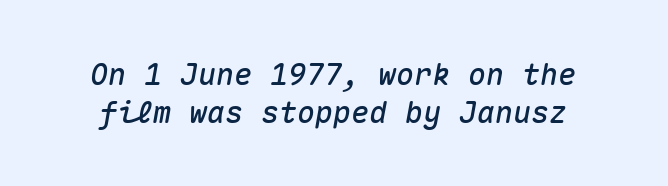
The image shows 30 px text type, italic (leaning right), monospaced; set normal line spacing (1.26x), normal letter spacing, not underlined; medium stroke contrast and a medium x-height.
